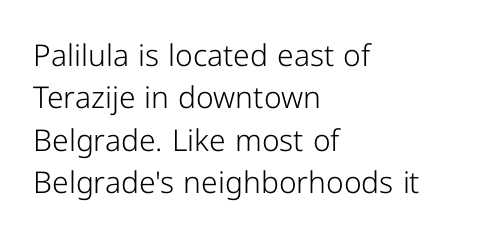
Q: Is the text bold? A: No.
Q: Is the text italic (slanted)? A: No, it is upright.
Q: Is the typeface a serif or a sans-serif typeface? A: Sans-serif.
Q: Is the text underlined? A: No.
Q: How is the paragraph aligned? A: Left-aligned.
Q: Is the spacing between letters normal or unusually wide? A: Normal.
Q: Is the spacing between lines tight, normal or loose? A: Normal.
Q: Width (condensed, normal, or wide)? A: Normal.
Q: Stroke contrast? A: Low.
Q: x-height? A: Medium.
Q: Monospaced? A: No.
